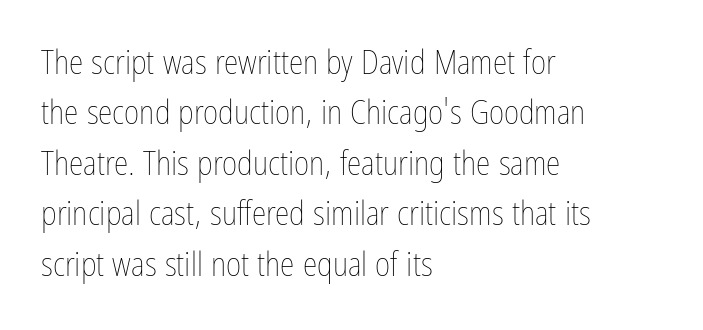
The image shows 33 px thin, condensed type, upright; set left-aligned, normal line spacing (1.53x), normal letter spacing, not underlined; low stroke contrast and a medium x-height.
